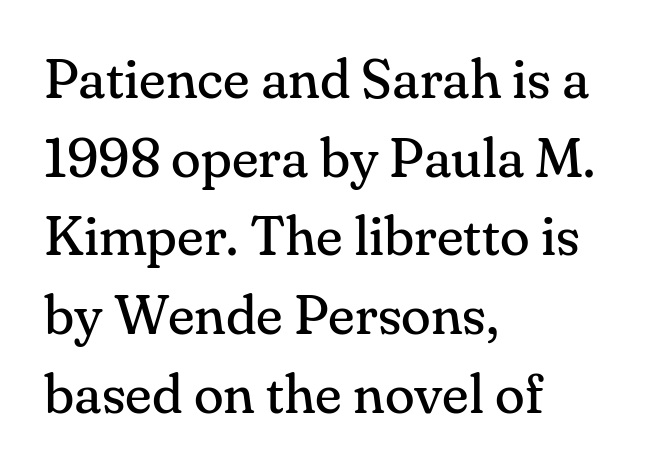
Does extra space separate the letters? No, they use regular spacing. Designer's note — italics off, roman on. Regarding leading, the lines here are spaced in the standard way. Rule under the text: the space is simply empty.
